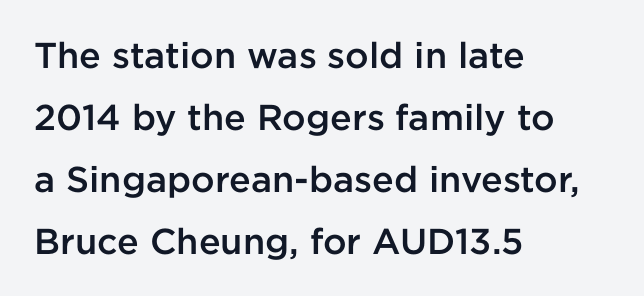
The image shows 36 px semibold sans-serif type, upright; set left-aligned, line spacing 1.72x, normal letter spacing, not underlined; low stroke contrast and a medium x-height.
